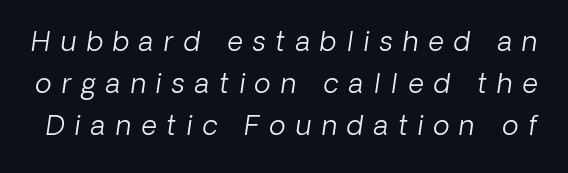
The image shows 27 px text type; set normal line spacing (1.56x), unusually wide letter spacing (+0.38 em), not underlined.
